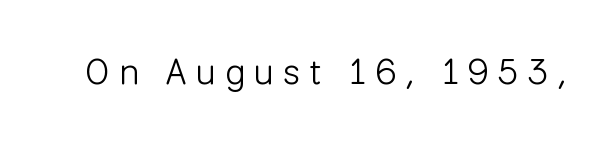
The glyphs are unaccompanied by any horizontal stroke below them. Caption: face not bold, strokes unweighted. Examine the stroke ends and you'll find no serifs. Ascenders rise straight up at ninety degrees. Spacing verdict: proportional, widths tailored to each character.
